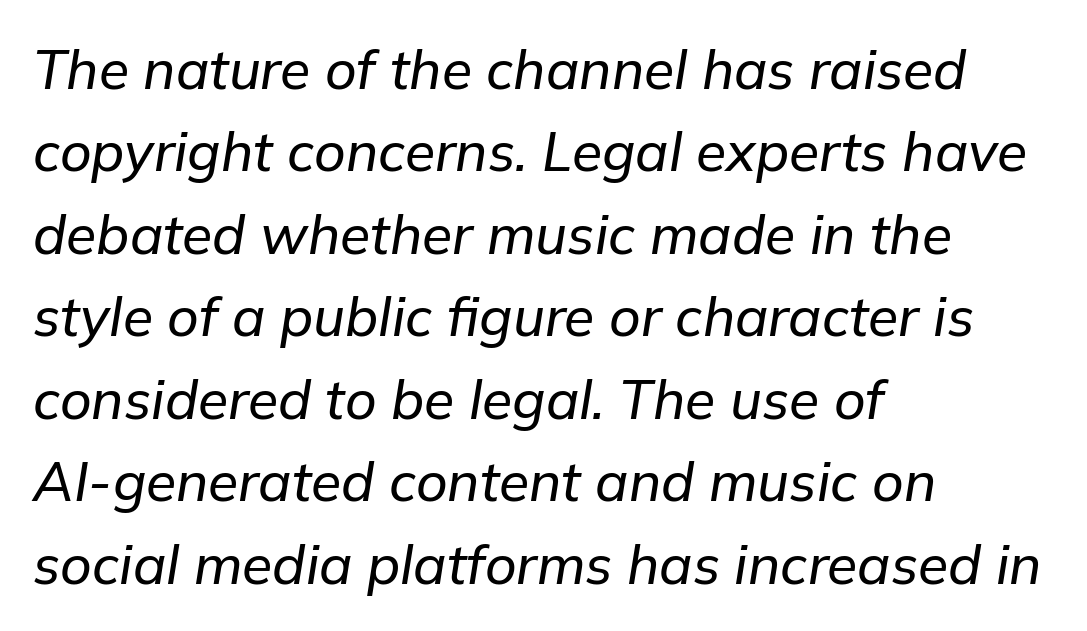
Think of a printed novel: that variable character pitch is what you see here. Short note: letters normally spaced. Descenders are the only things crossing below the line. What's the leading like? Ordinary, nothing unusual. An italicized treatment has been applied to the whole sample.
